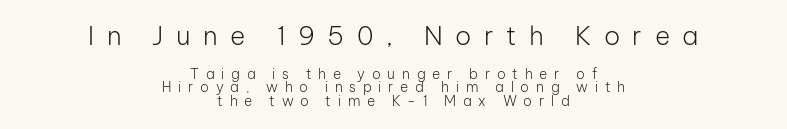
{"italic": "no", "bold": "no", "underline": "no", "align": "center", "line_spacing": "tight", "line_spacing_ratio": 0.96, "letter_spacing": "wide", "letter_spacing_em": 0.48, "larger_block": "first", "size_ratio": 1.86, "glyph_px": 26}
